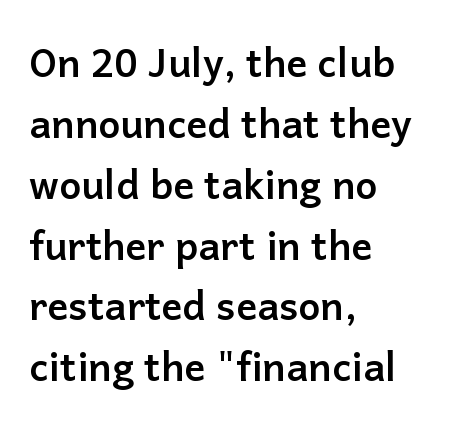
Q: Is the text bold? A: Yes.
Q: Is the text italic (slanted)? A: No, it is upright.
Q: Is the typeface a serif or a sans-serif typeface? A: Sans-serif.
Q: Is the text underlined? A: No.
Q: How is the paragraph aligned? A: Left-aligned.
Q: Is the spacing between letters normal or unusually wide? A: Normal.
Q: Is the spacing between lines tight, normal or loose? A: Normal.
Q: Width (condensed, normal, or wide)? A: Normal.
Q: Stroke contrast? A: Low.
Q: x-height? A: Medium.
Q: Monospaced? A: No.
